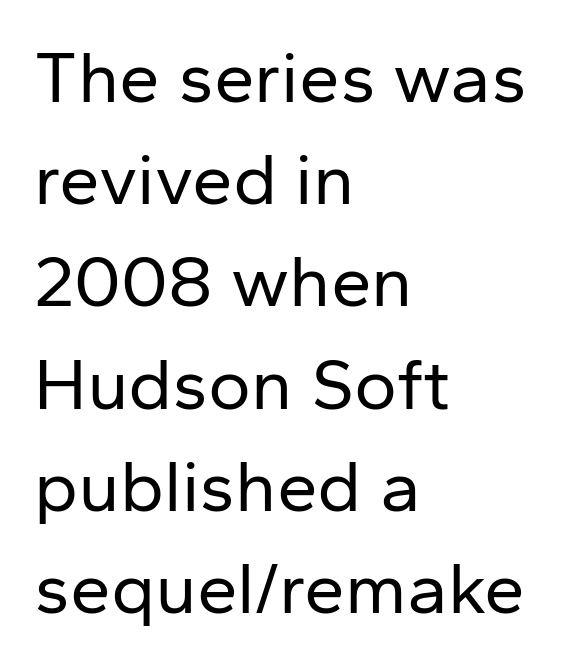
Q: Is the text bold? A: No.
Q: Is the text italic (slanted)? A: No, it is upright.
Q: Is the typeface a serif or a sans-serif typeface? A: Sans-serif.
Q: Is the text underlined? A: No.
Q: How is the paragraph aligned? A: Left-aligned.
Q: Is the spacing between letters normal or unusually wide? A: Normal.
Q: Is the spacing between lines tight, normal or loose? A: Normal.
Q: Width (condensed, normal, or wide)? A: Normal.
Q: Stroke contrast? A: Low.
Q: x-height? A: Medium.
Q: Monospaced? A: No.
